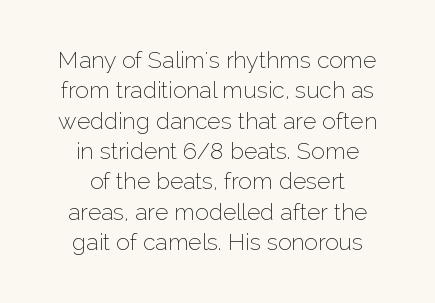
{"italic": "no", "bold": "no", "underline": "no", "align": "center", "line_spacing": "normal", "line_spacing_ratio": 1.32, "letter_spacing": "normal", "letter_spacing_em": 0.0, "glyph_px": 23}
